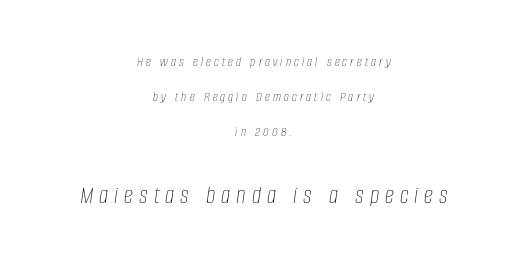
Here the second block reads like a headline and the first like body copy. The strokes are not fattened; the text isn't bold. Line spacing here is loose. A bare baseline throughout the passage. Letter spacing: wide. Emphasis-style slanted type is in use.
